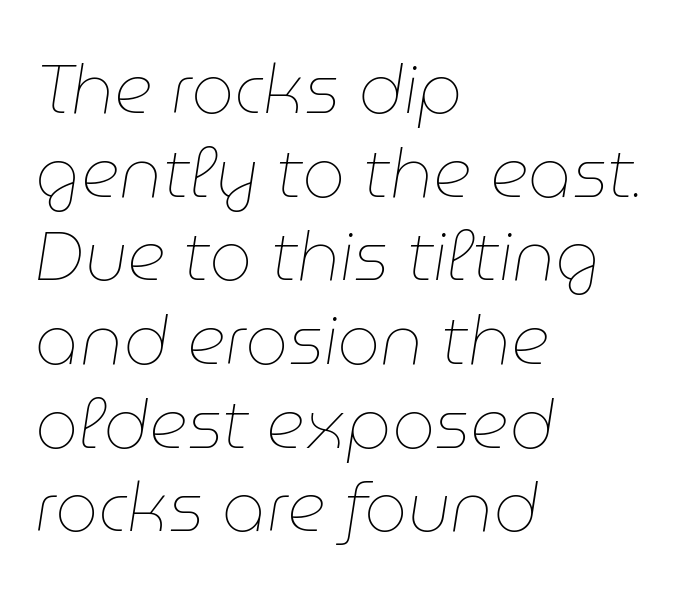
The image shows 68 px thin type, italic (leaning right); set left-aligned, line spacing 1.23x, normal letter spacing, not underlined; low stroke contrast and a medium x-height.
